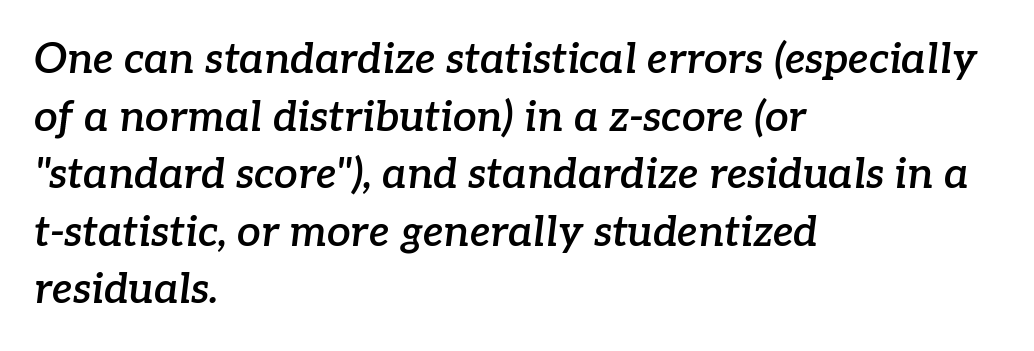
{"serif": "yes", "italic": "yes", "lean": "right", "slant_degrees": 7, "bold": "semi", "weight": "semibold", "width": "normal", "stroke_contrast": "low", "x_height": "medium", "monospaced": "no", "underline": "no", "align": "left", "line_spacing": "normal", "line_spacing_ratio": 1.37, "letter_spacing": "normal", "letter_spacing_em": 0.0, "glyph_px": 42}
